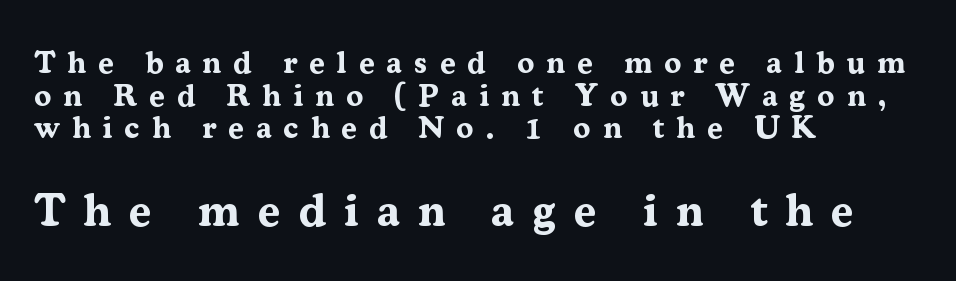
Q: Is the text bold? A: Yes.
Q: Is the text italic (slanted)? A: No, it is upright.
Q: Is the typeface a serif or a sans-serif typeface? A: Serif.
Q: Is the text underlined? A: No.
Q: How is the paragraph aligned? A: Left-aligned.
Q: Is the spacing between letters normal or unusually wide? A: Unusually wide.
Q: Is the spacing between lines tight, normal or loose? A: Tight.
Q: Which block of text is set in a larger size, the first (top) or the second (bottom)? A: The second (bottom) one.
Q: Width (condensed, normal, or wide)? A: Normal.
Q: Stroke contrast? A: Medium.
Q: x-height? A: Medium.
Q: Monospaced? A: No.
